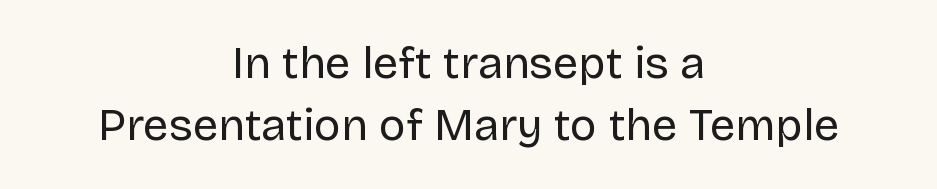
Q: Is the text bold? A: No.
Q: Is the text italic (slanted)? A: No, it is upright.
Q: Is the typeface a serif or a sans-serif typeface? A: Sans-serif.
Q: Is the text underlined? A: No.
Q: How is the paragraph aligned? A: Centered.
Q: Is the spacing between letters normal or unusually wide? A: Normal.
Q: Is the spacing between lines tight, normal or loose? A: Normal.
Q: Width (condensed, normal, or wide)? A: Normal.
Q: Stroke contrast? A: Low.
Q: x-height? A: Large.
Q: Monospaced? A: No.
